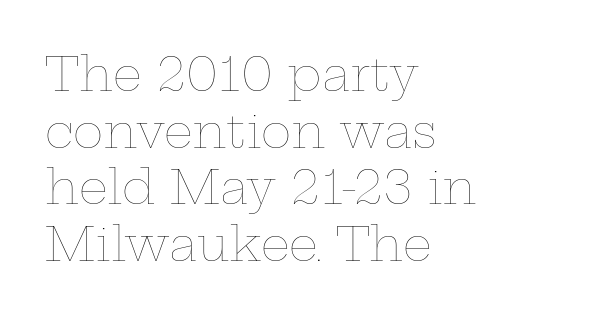
The image shows 46 px thin, wide type, upright; set left-aligned, line spacing 1.23x, normal letter spacing, not underlined; low stroke contrast and a medium x-height.
